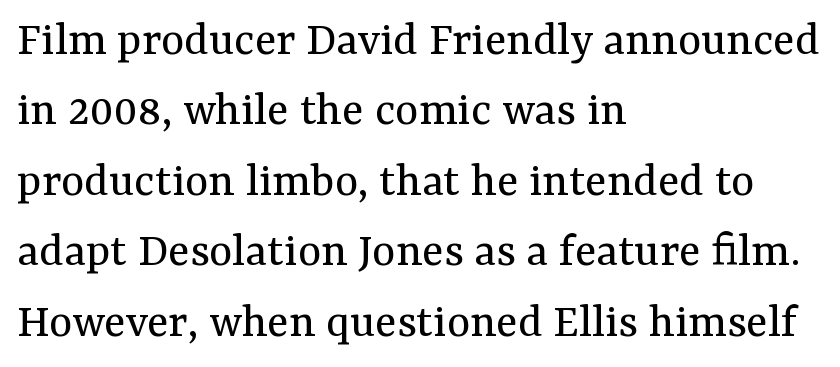
Regular leading. Examine the stroke ends and you'll spot serifs. Varying glyph widths throughout — classic text-font behaviour. Clear beneath every line of the passage. Each word holds together tightly as a unit, with standard inter-letter gaps.
